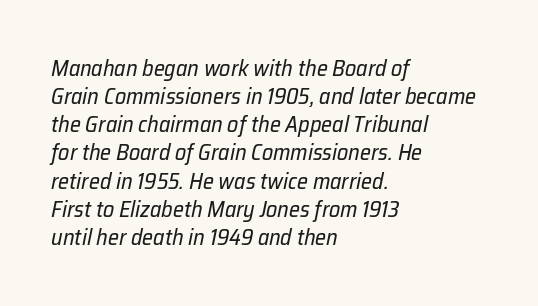
Only glyphs here, with clear space below each row. The specimen reads as italic at a glance. The passage shown stacks its lines at a standard gap. Which margin do the lines hug? The left one — the right edge is uneven. Each stroke keeps to a modest, everyday thickness or less. The face used here is rendered with its standard letterfit.
